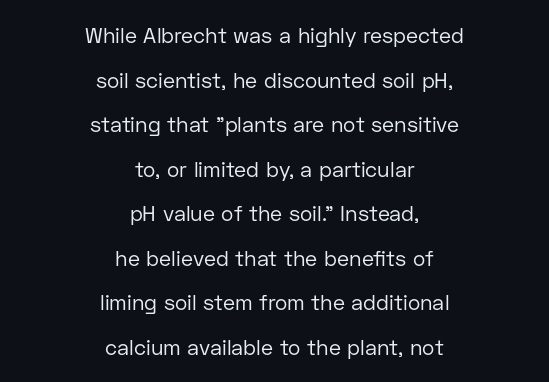
Honestly, the letter spacing is just normal — you wouldn't notice it. The typesetting does not lean heavy: it is not bold. A bare baseline throughout the passage. Is there any slant? The stems are plumb. Every row of glyphs is offset so its center matches the block's center. Widely set lines give the paragraph a tall, airy silhouette.
